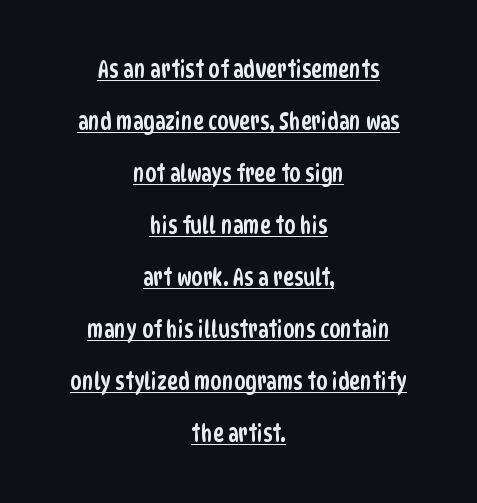
The image shows 23 px text type; set centered, loose line spacing (2.26x), normal letter spacing, underlined.
